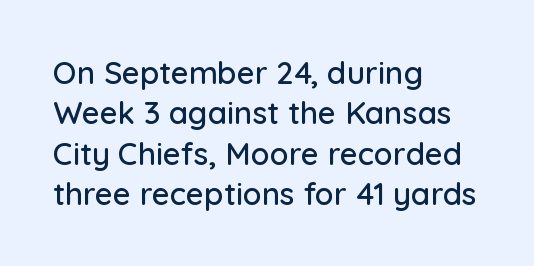
{"serif": "no", "italic": "no", "width": "normal", "stroke_contrast": "low", "x_height": "medium", "monospaced": "no", "underline": "no", "align": "left", "line_spacing": "normal", "line_spacing_ratio": 1.3, "letter_spacing": "normal", "letter_spacing_em": 0.0, "glyph_px": 31}
